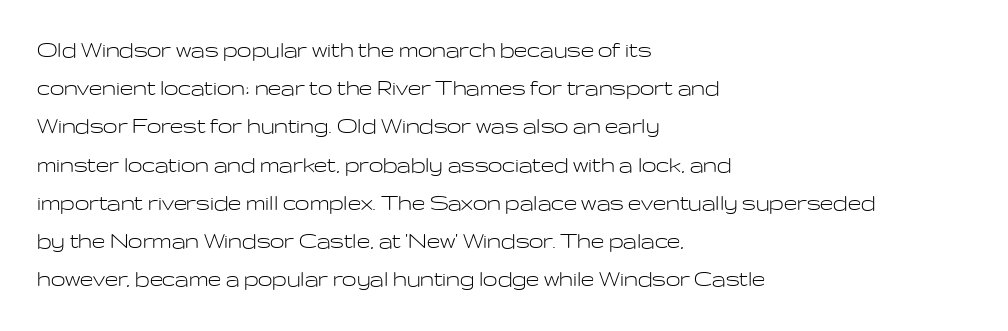
Q: Is the text bold? A: No.
Q: Is the text italic (slanted)? A: No, it is upright.
Q: Is the text underlined? A: No.
Q: How is the paragraph aligned? A: Left-aligned.
Q: Is the spacing between letters normal or unusually wide? A: Normal.
Q: Is the spacing between lines tight, normal or loose? A: Normal.
